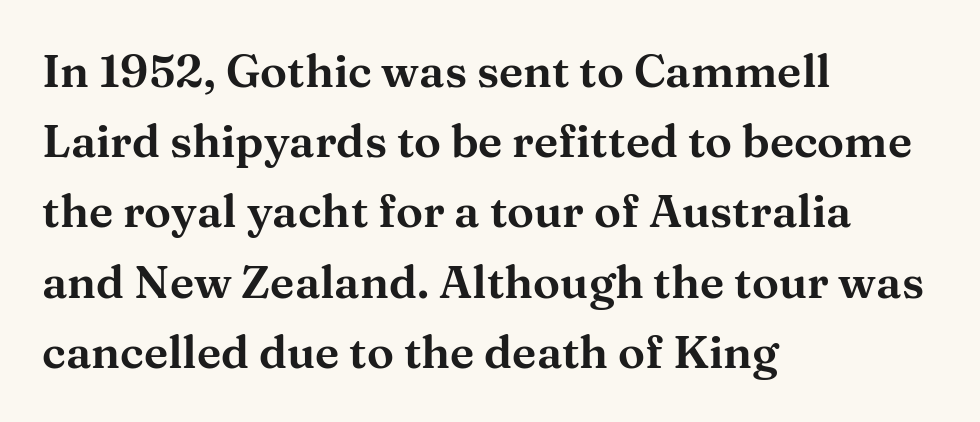
Stroke terminals: seriffed. Do the characters align in a grid? No, the font is proportional. Plain, unruled lines of type. Look at the tracking — it's just the regular setting, nothing added. Is there any slant? The stems are plumb. Notice how the passage keeps a crisp vertical edge on the left only.
